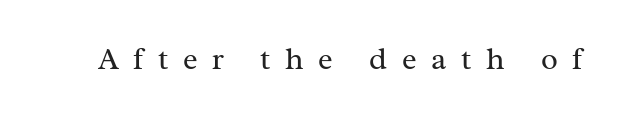
The image shows 31 px regular-weight serif type, upright; set unusually wide letter spacing (+0.47 em), not underlined; medium stroke contrast and a medium x-height.
